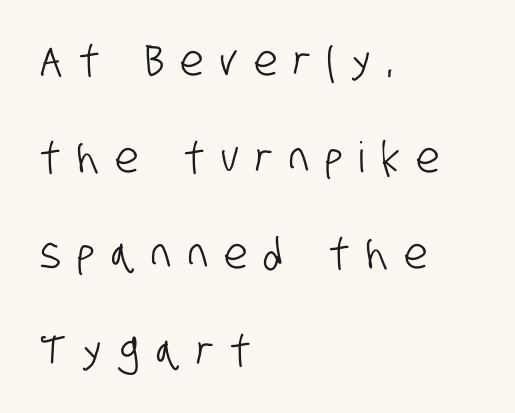
Vertical spacing — loose. Visually the block forms a straight wall on the left and a jagged coastline on the right. Varying glyph widths throughout — classic text-font behaviour. The gap between lines stays unmarked. Serifs: no, the terminals of the letterforms are clean. These lines have a slow, spaced-out rhythm from letter to letter.
